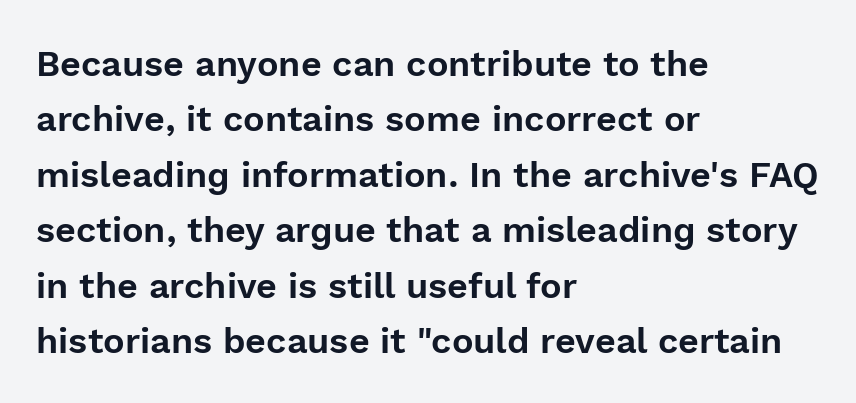
The image shows 36 px sans-serif type, upright; set left-aligned, normal line spacing (1.54x), normal letter spacing, not underlined; a medium x-height.
